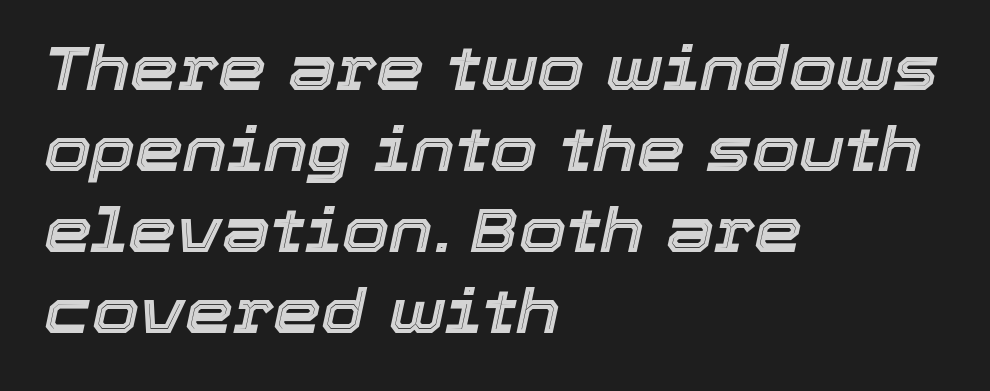
{"italic": "yes", "lean": "right", "slant_degrees": 12, "width": "normal", "x_height": "medium", "monospaced": "no", "underline": "no", "align": "left", "line_spacing": "normal", "line_spacing_ratio": 1.33, "letter_spacing": "normal", "letter_spacing_em": 0.0, "glyph_px": 61}
